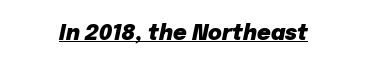
The image shows 21 px bold type, italic (leaning right); set normal letter spacing, underlined.
